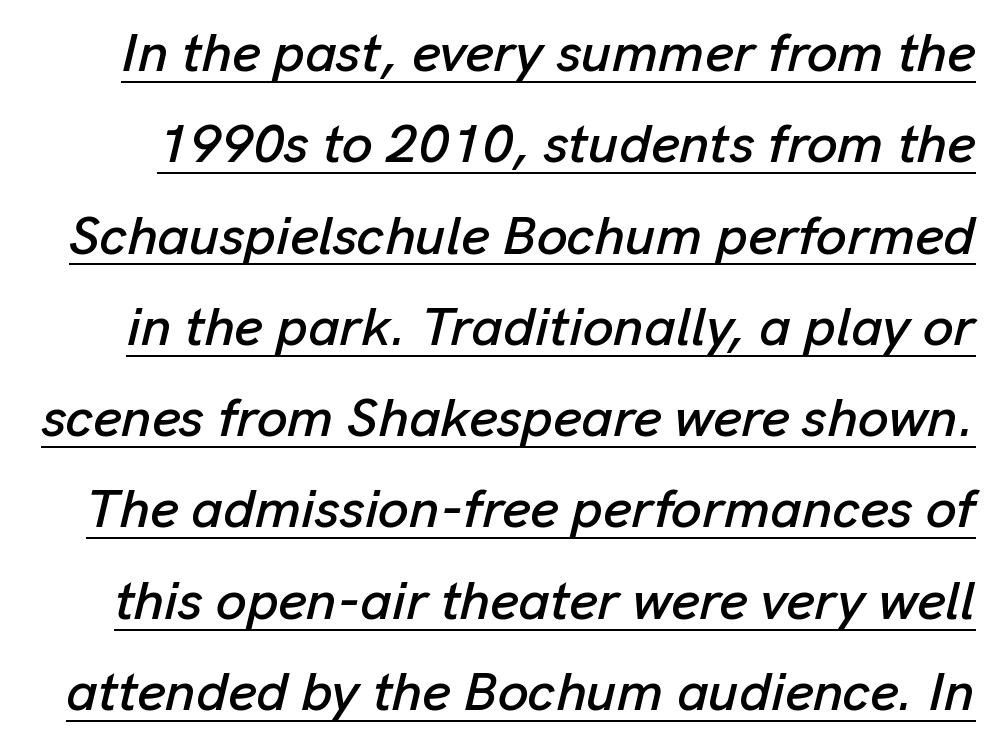
Q: Is the text italic (slanted)? A: Yes, it leans right by about 13 degrees.
Q: Is the text underlined? A: Yes.
Q: Is the spacing between letters normal or unusually wide? A: Normal.
Q: Is the spacing between lines tight, normal or loose? A: Normal.
Q: Width (condensed, normal, or wide)? A: Normal.
Q: Stroke contrast? A: Low.
Q: x-height? A: Medium.
Q: Monospaced? A: No.
